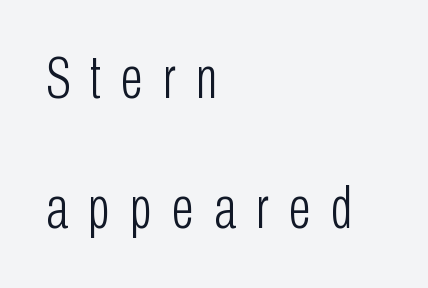
Underline: absent. The face used here is a sans, in the tradition of grotesques and geometrics. The lettering stays uniformly vertical, giving the passage a roman look. Each new line begins a long way beneath the previous one. These lines are set flush left with a ragged right edge.
